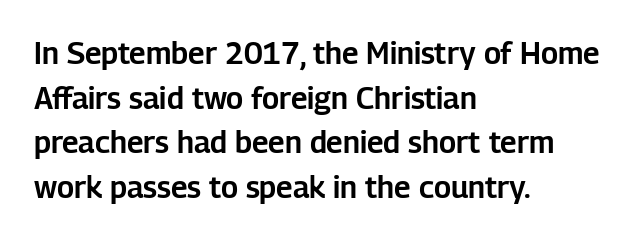
Does the copy run flush right? No — it runs flush left. A typesetter would call this leading conventional body-copy spacing. Lines of text with bare space underneath. The font family rendered here belongs to the sans-serif group. Varying glyph widths throughout — classic text-font behaviour.
